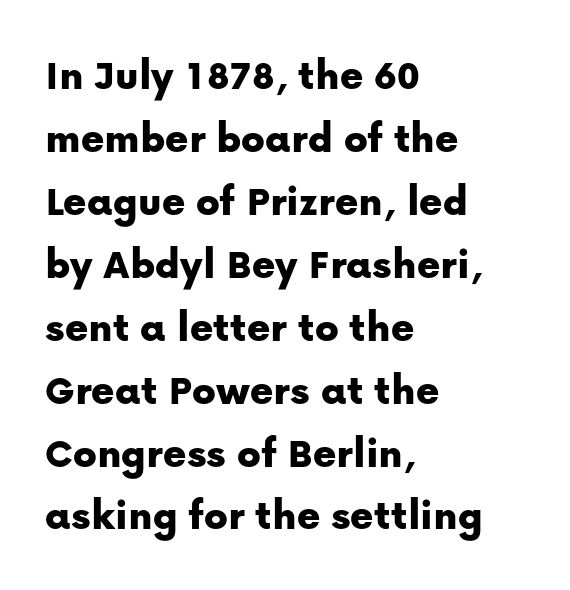
Q: Is the text italic (slanted)? A: No, it is upright.
Q: Is the typeface a serif or a sans-serif typeface? A: Sans-serif.
Q: Is the text underlined? A: No.
Q: How is the paragraph aligned? A: Left-aligned.
Q: Is the spacing between letters normal or unusually wide? A: Normal.
Q: Is the spacing between lines tight, normal or loose? A: Normal.
Q: Width (condensed, normal, or wide)? A: Normal.
Q: Stroke contrast? A: Low.
Q: x-height? A: Medium.
Q: Monospaced? A: No.
